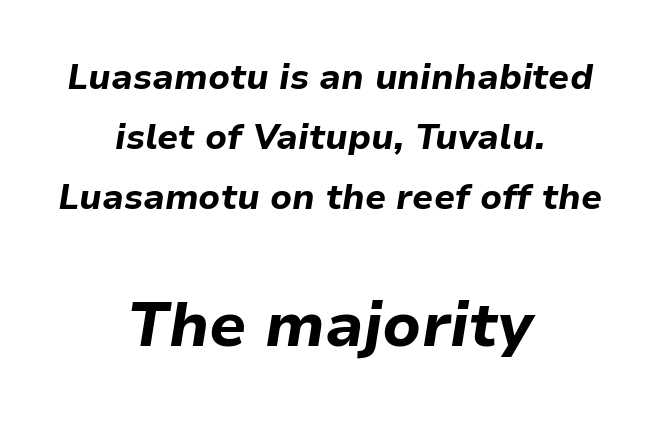
{"italic": "yes", "lean": "right", "slant_degrees": 9, "bold": "yes", "weight": "bold", "width": "normal", "stroke_contrast": "low", "x_height": "medium", "monospaced": "no", "underline": "no", "align": "center", "line_spacing_ratio": 1.72, "letter_spacing": "normal", "letter_spacing_em": 0.0, "larger_block": "second", "size_ratio": 1.77, "glyph_px": 62}
